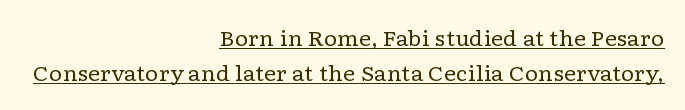
{"italic": "no", "bold": "no", "underline": "yes", "align": "right", "line_spacing": "normal", "line_spacing_ratio": 1.67, "letter_spacing": "normal", "letter_spacing_em": 0.0, "glyph_px": 21}
